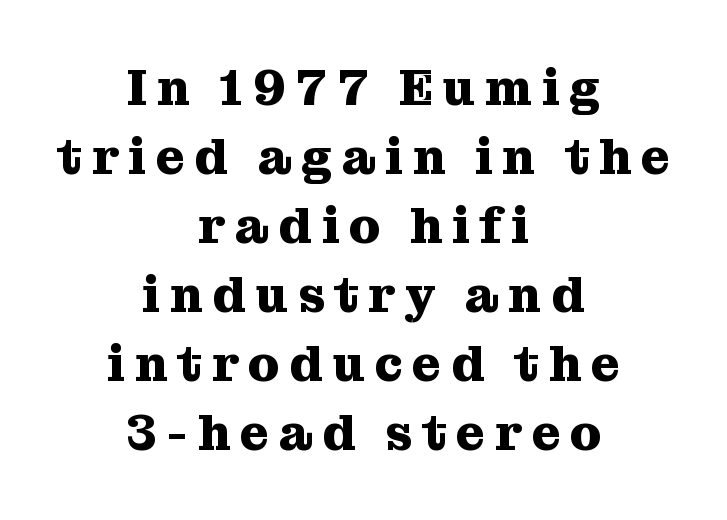
Q: Is the text bold? A: Yes.
Q: Is the text italic (slanted)? A: No, it is upright.
Q: Is the typeface a serif or a sans-serif typeface? A: Serif.
Q: Is the text underlined? A: No.
Q: How is the paragraph aligned? A: Centered.
Q: Is the spacing between lines tight, normal or loose? A: Normal.
Q: Width (condensed, normal, or wide)? A: Normal.
Q: Stroke contrast? A: Medium.
Q: x-height? A: Medium.
Q: Monospaced? A: No.
